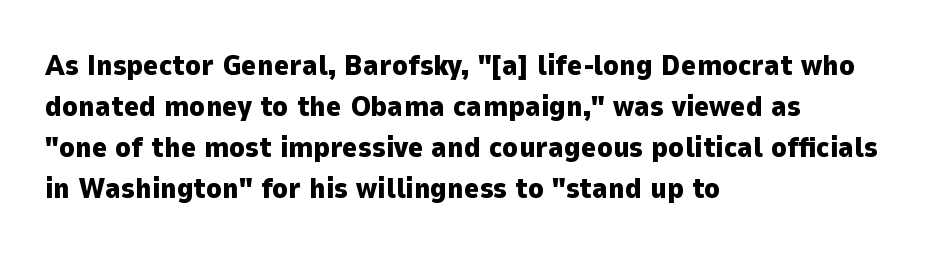
Each letter keeps its own natural width here, so spacing adapts to shape. Bare-footed words on every line. The rendering keeps characters at their native spacing. Is the block centered? No — it sits flush against the left margin.
